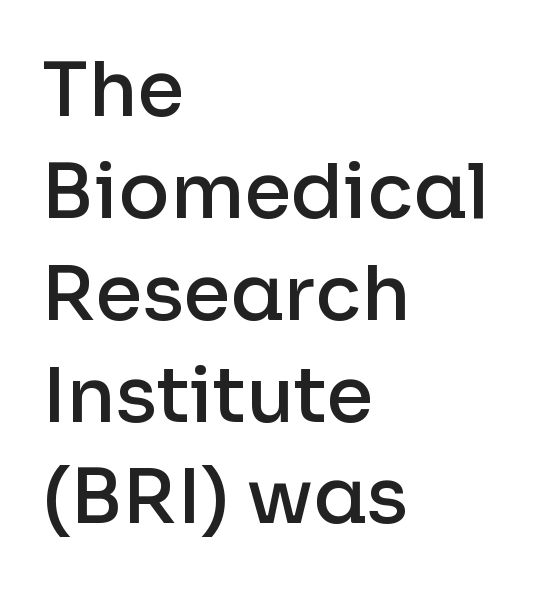
The image shows 76 px semibold sans-serif type, upright; set left-aligned, normal line spacing (1.34x), normal letter spacing, not underlined; low stroke contrast and a medium x-height.
